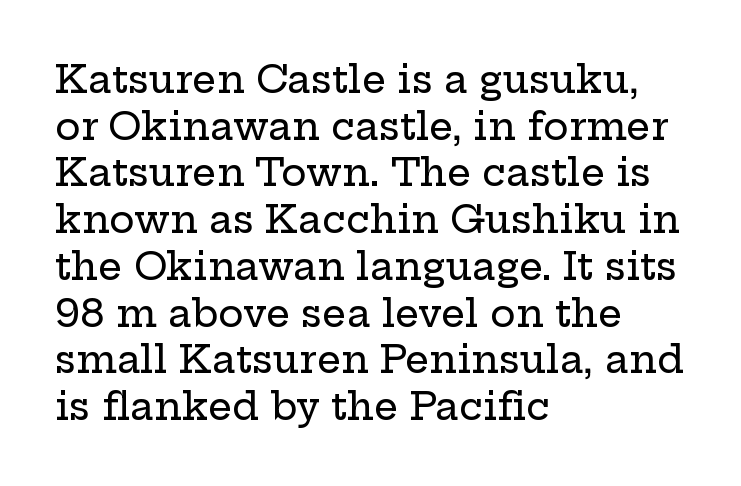
{"serif": "yes", "italic": "no", "width": "wide", "stroke_contrast": "low", "x_height": "medium", "monospaced": "no", "underline": "no", "align": "left", "line_spacing_ratio": 1.23, "letter_spacing": "normal", "letter_spacing_em": 0.0, "glyph_px": 38}
